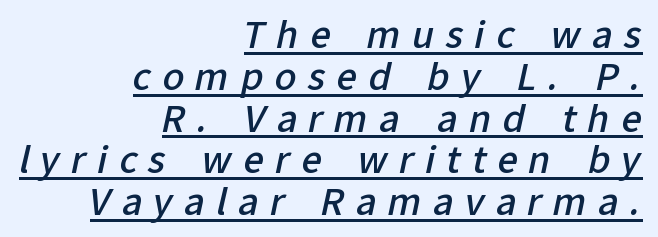
Caption: lettering with a line underneath. This is the in-between weight designers call semibold or demi. The characters display no serif detailing; their extremities are plain. Caption: expanded tracking, letters set apart. Does the copy run flush right? Yes — the right margin is perfectly even.
